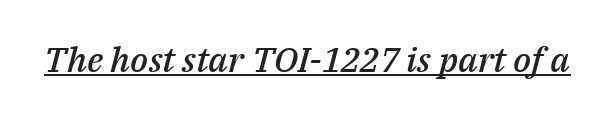
Looks like regular typesetting: each glyph gets only the width it needs. In terms of weight, the rendering is demibold, just under bold. Notice how a bar underscores the lettering throughout. The whole block is typeset with a tilt. Glyph-to-glyph distance matches everyday printed text.
